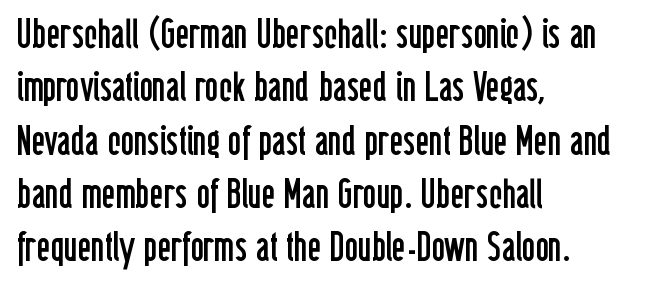
The image shows 41 px regular-weight, condensed sans-serif type, upright; set left-aligned, normal line spacing (1.3x), normal letter spacing, not underlined; low stroke contrast and a medium x-height.
